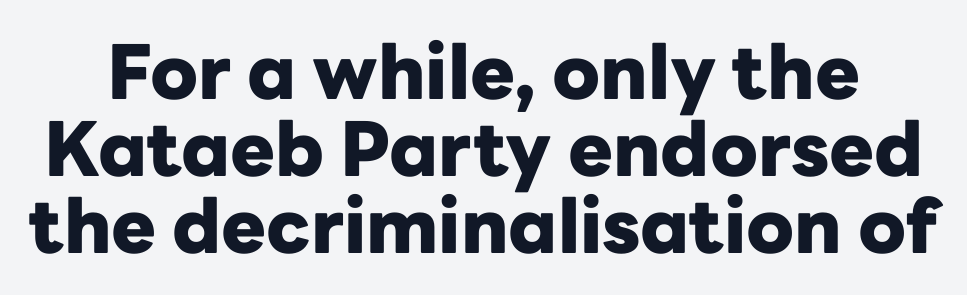
{"serif": "no", "italic": "no", "bold": "yes", "weight": "heavy", "width": "normal", "stroke_contrast": "low", "x_height": "medium", "monospaced": "no", "underline": "no", "line_spacing": "tight", "line_spacing_ratio": 1.03, "letter_spacing": "normal", "letter_spacing_em": 0.0, "glyph_px": 75}
